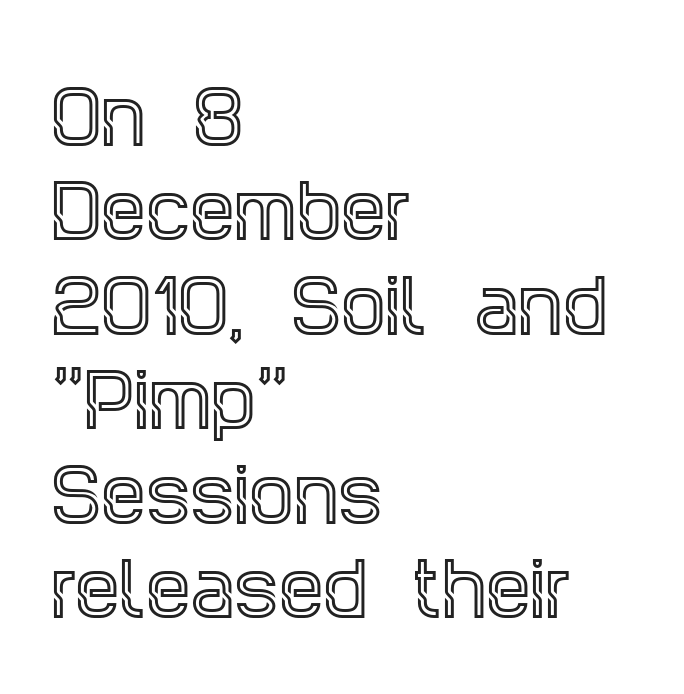
A clean baseline with only descenders dipping below it. When letters stand straight like this, we call the style roman or upright. Horizontally, the lines are justified to the leading edge only. This rendering leaves character spacing at its baseline value. Each letter keeps its own natural width here, so spacing adapts to shape.
